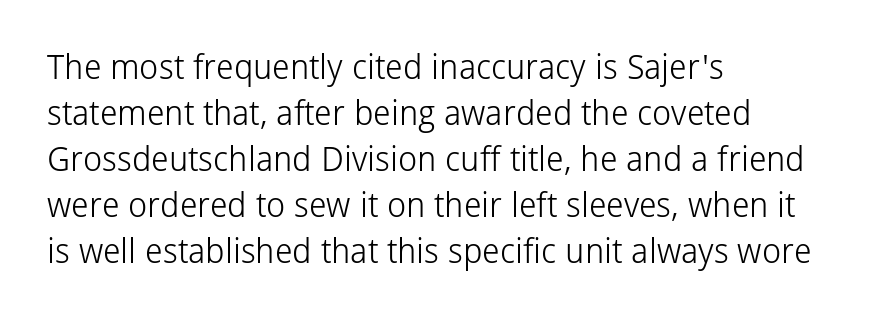
{"serif": "no", "italic": "no", "bold": "no", "weight": "light", "width": "normal", "stroke_contrast": "low", "x_height": "medium", "monospaced": "no", "underline": "no", "align": "left", "line_spacing": "normal", "line_spacing_ratio": 1.35, "letter_spacing": "normal", "letter_spacing_em": 0.0, "glyph_px": 34}
